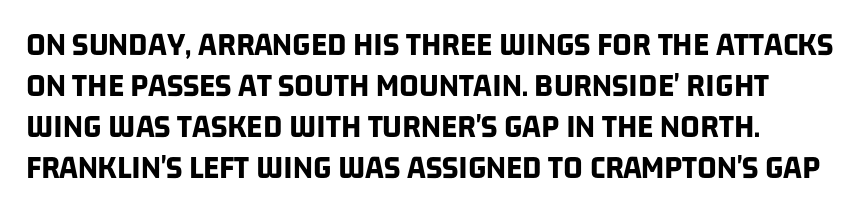
{"serif": "no", "bold": "yes", "weight": "bold", "width": "condensed", "stroke_contrast": "low", "x_height": "large", "monospaced": "no", "underline": "no", "line_spacing_ratio": 1.21, "letter_spacing": "normal", "letter_spacing_em": 0.0, "glyph_px": 34}
